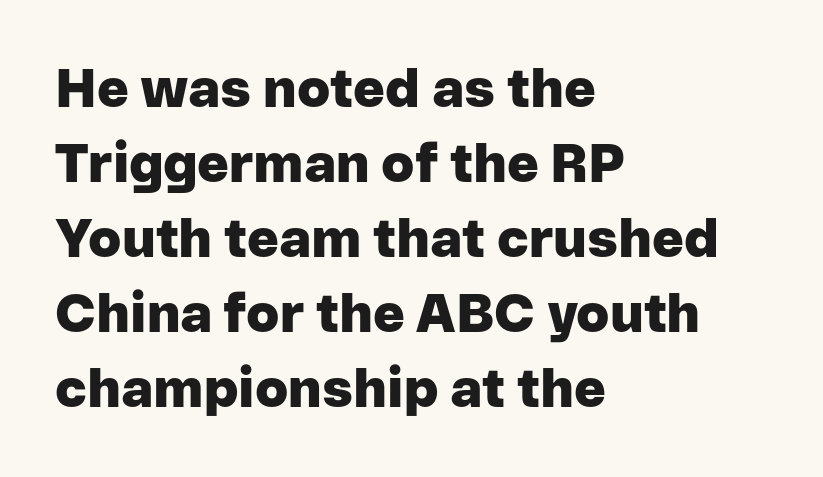
The designer left line spacing at the default. Typesetter's note: full bold, strokes at maximum text heaviness. This rendering uses left alignment, leaving the right contour irregular. This rendering features lettering with no underline. Nothing unusual about the tracking: characters are spaced as the font intends.
